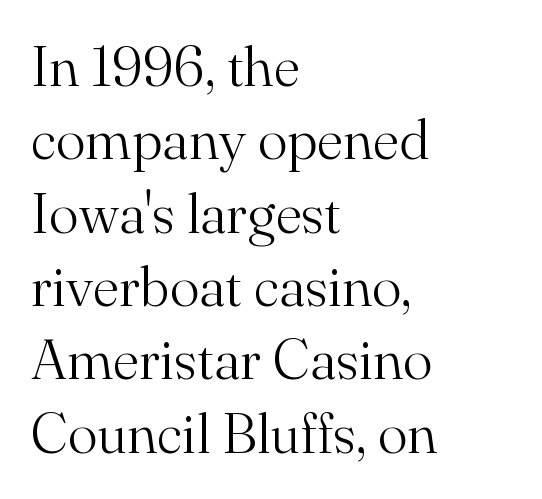
Q: Is the text bold? A: No.
Q: Is the text italic (slanted)? A: No, it is upright.
Q: Is the typeface a serif or a sans-serif typeface? A: Serif.
Q: Is the text underlined? A: No.
Q: How is the paragraph aligned? A: Left-aligned.
Q: Is the spacing between letters normal or unusually wide? A: Normal.
Q: Is the spacing between lines tight, normal or loose? A: Normal.
Q: Width (condensed, normal, or wide)? A: Normal.
Q: Stroke contrast? A: Medium.
Q: x-height? A: Small.
Q: Monospaced? A: No.
